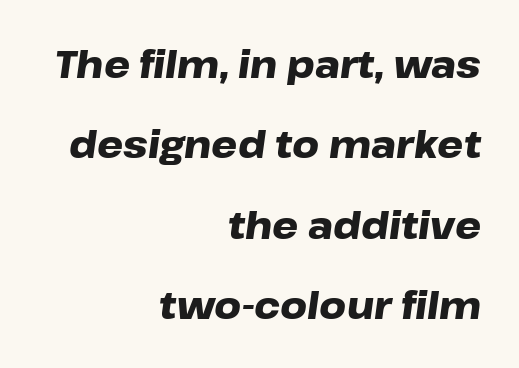
{"italic": "yes", "lean": "right", "slant_degrees": 8, "bold": "yes", "weight": "heavy", "width": "wide", "stroke_contrast": "low", "x_height": "medium", "monospaced": "no", "underline": "no", "align": "right", "line_spacing": "loose", "line_spacing_ratio": 2.17, "letter_spacing": "normal", "letter_spacing_em": 0.0, "glyph_px": 37}
